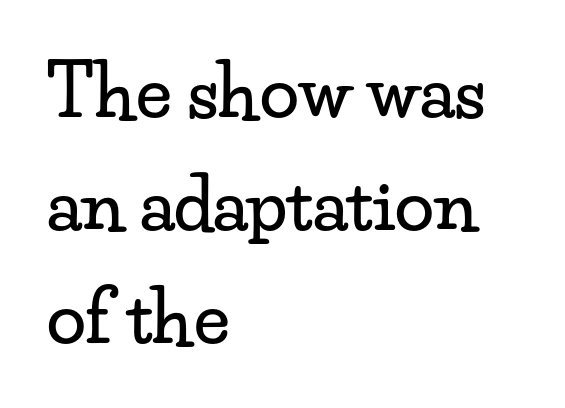
Q: Is the text italic (slanted)? A: No, it is upright.
Q: Is the typeface a serif or a sans-serif typeface? A: Serif.
Q: Is the text underlined? A: No.
Q: How is the paragraph aligned? A: Left-aligned.
Q: Is the spacing between letters normal or unusually wide? A: Normal.
Q: Is the spacing between lines tight, normal or loose? A: Normal.
Q: Width (condensed, normal, or wide)? A: Wide.
Q: Stroke contrast? A: Low.
Q: x-height? A: Small.
Q: Monospaced? A: No.
